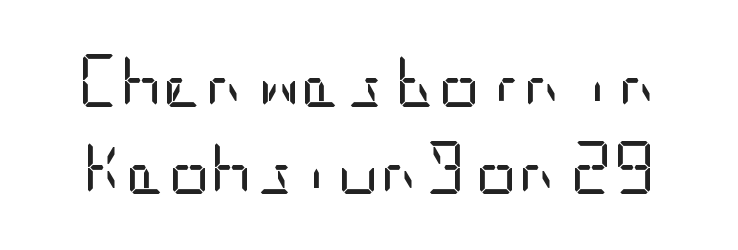
Q: Is the text bold? A: No.
Q: Is the text italic (slanted)? A: No, it is upright.
Q: Is the typeface a serif or a sans-serif typeface? A: Sans-serif.
Q: Is the text underlined? A: No.
Q: Is the spacing between letters normal or unusually wide? A: Normal.
Q: Is the spacing between lines tight, normal or loose? A: Normal.
Q: Width (condensed, normal, or wide)? A: Condensed.
Q: Stroke contrast? A: Low.
Q: x-height? A: Large.
